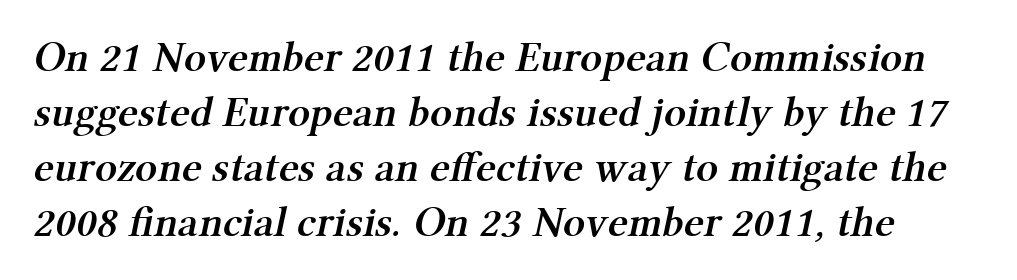
Type style note: has serifs. The area under the type is left untouched. These lines sit exactly where default settings would place them. The letterforms sit shoulder to shoulder at normal distance. Every letter is mildly thick-stroked: semibold rather than bold.
